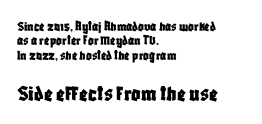
The rendering anchors every line to the left-hand side. Rule under the text: the space is simply empty. Designer's note — italics off, roman on. Is the lower block the larger one? Yes — the lower block carries the bigger type.
